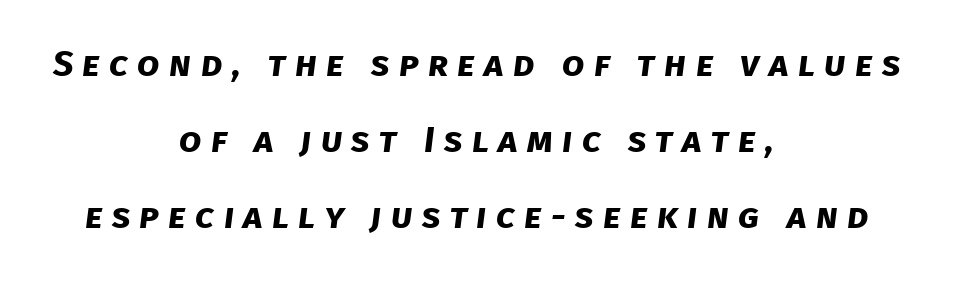
{"serif": "no", "bold": "yes", "weight": "bold", "width": "normal", "stroke_contrast": "low", "x_height": "large", "monospaced": "no", "underline": "no", "align": "center", "line_spacing": "loose", "line_spacing_ratio": 2.11, "letter_spacing": "wide", "letter_spacing_em": 0.26, "glyph_px": 36}
